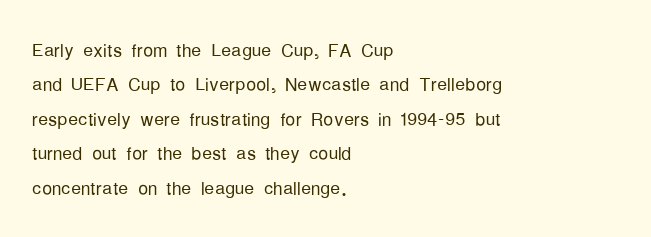
The image shows 25 px text type, upright; set left-aligned, normal line spacing (1.38x), normal letter spacing, not underlined.
